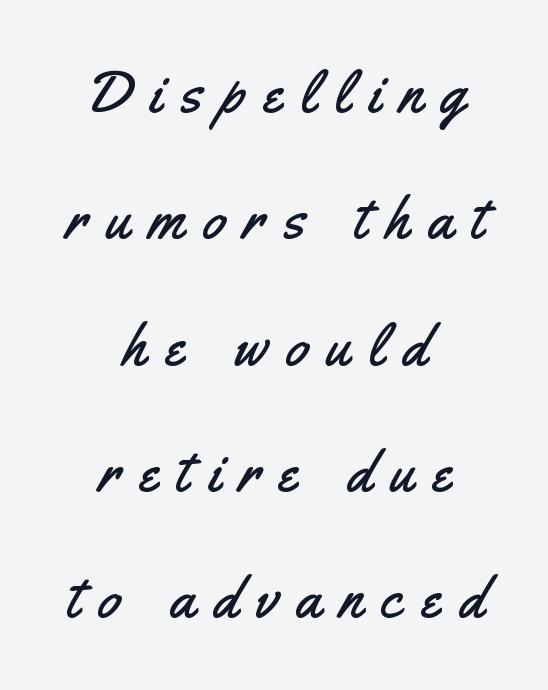
Q: Is the text italic (slanted)? A: Yes.
Q: Is the typeface a serif or a sans-serif typeface? A: Sans-serif.
Q: Is the text underlined? A: No.
Q: How is the paragraph aligned? A: Centered.
Q: Is the spacing between letters normal or unusually wide? A: Unusually wide.
Q: Is the spacing between lines tight, normal or loose? A: Loose.
Q: Width (condensed, normal, or wide)? A: Condensed.
Q: Stroke contrast? A: Medium.
Q: x-height? A: Small.
Q: Monospaced? A: No.
